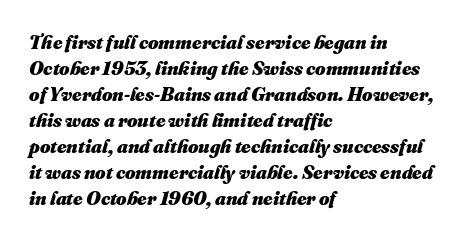
The image shows 20 px bold type; set left-aligned, normal line spacing (1.3x), normal letter spacing, not underlined.
